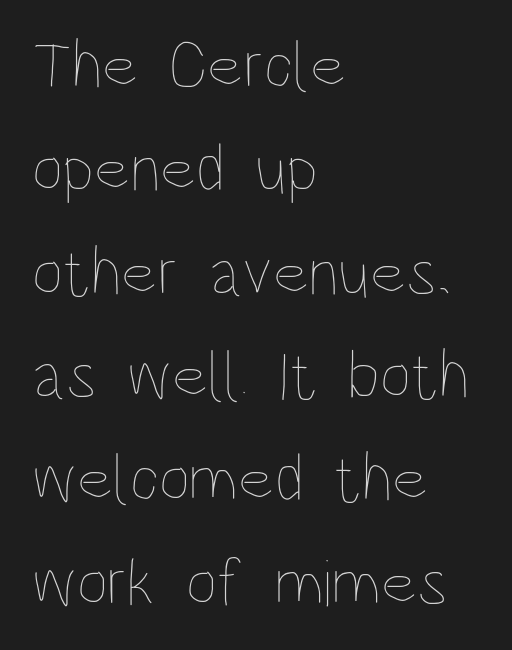
{"italic": "no", "bold": "no", "weight": "thin", "width": "condensed", "stroke_contrast": "low", "x_height": "large", "monospaced": "no", "underline": "no", "align": "left", "line_spacing": "normal", "line_spacing_ratio": 1.52, "letter_spacing": "normal", "letter_spacing_em": 0.0, "glyph_px": 68}
